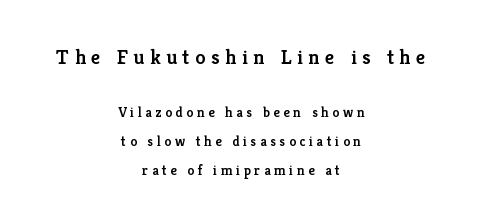
Q: Is the text bold? A: Semi-bold.
Q: Is the text italic (slanted)? A: No, it is upright.
Q: Is the text underlined? A: No.
Q: How is the paragraph aligned? A: Centered.
Q: Is the spacing between letters normal or unusually wide? A: Unusually wide.
Q: Is the spacing between lines tight, normal or loose? A: Loose.
Q: Which block of text is set in a larger size, the first (top) or the second (bottom)? A: The first (top) one.
